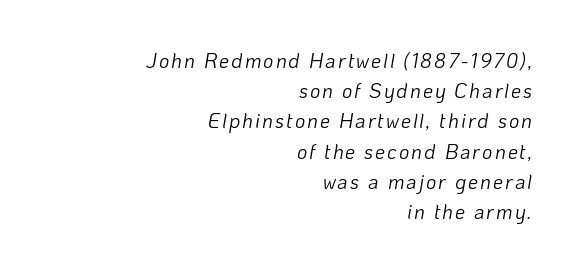
Q: Is the text bold? A: No.
Q: Is the text italic (slanted)? A: Yes, it leans right by about 10 degrees.
Q: Is the text underlined? A: No.
Q: How is the paragraph aligned? A: Right-aligned.
Q: Is the spacing between lines tight, normal or loose? A: Normal.
